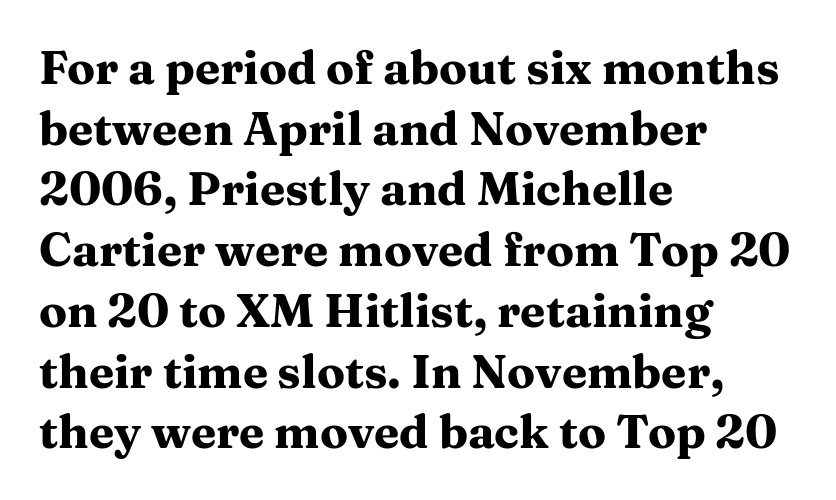
The image shows 46 px heavy, wide serif type, upright; set left-aligned, normal line spacing (1.32x), normal letter spacing, not underlined; medium stroke contrast and a medium x-height.
